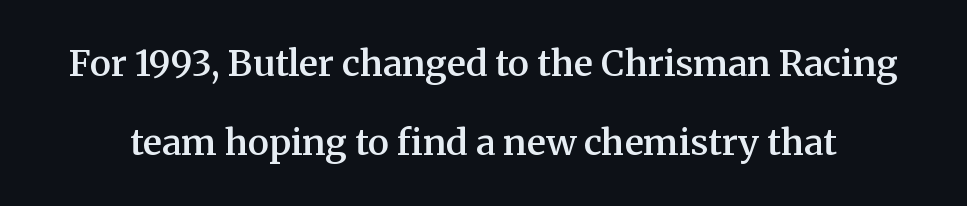
Q: Is the text bold? A: Semi-bold.
Q: Is the text italic (slanted)? A: No, it is upright.
Q: Is the typeface a serif or a sans-serif typeface? A: Serif.
Q: Is the text underlined? A: No.
Q: Is the spacing between letters normal or unusually wide? A: Normal.
Q: Is the spacing between lines tight, normal or loose? A: Loose.
Q: Width (condensed, normal, or wide)? A: Normal.
Q: Stroke contrast? A: Medium.
Q: x-height? A: Medium.
Q: Monospaced? A: No.
